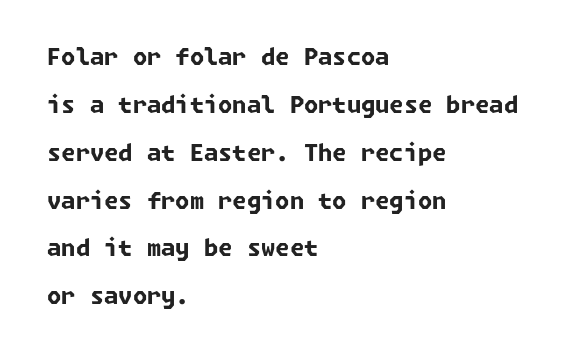
Q: Is the text bold? A: Yes.
Q: Is the text underlined? A: No.
Q: How is the paragraph aligned? A: Left-aligned.
Q: Is the spacing between letters normal or unusually wide? A: Normal.
Q: Is the spacing between lines tight, normal or loose? A: Loose.
